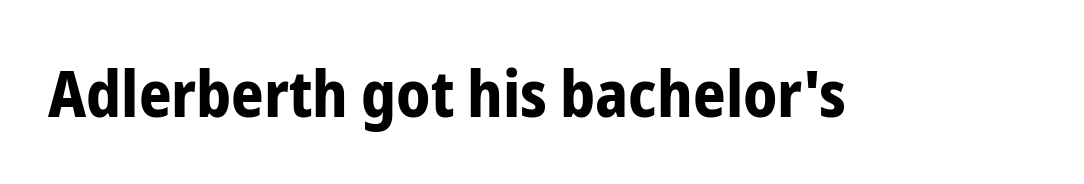
{"serif": "no", "italic": "no", "bold": "yes", "weight": "bold", "width": "condensed", "stroke_contrast": "low", "x_height": "medium", "monospaced": "no", "underline": "no", "letter_spacing": "normal", "letter_spacing_em": 0.0, "glyph_px": 64}
